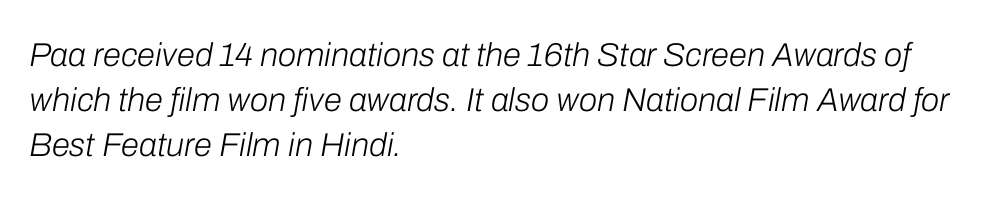
Q: Is the text bold? A: No.
Q: Is the text italic (slanted)? A: Yes, it leans right by about 10 degrees.
Q: Is the text underlined? A: No.
Q: How is the paragraph aligned? A: Left-aligned.
Q: Is the spacing between letters normal or unusually wide? A: Normal.
Q: Is the spacing between lines tight, normal or loose? A: Normal.
Q: Width (condensed, normal, or wide)? A: Normal.
Q: Stroke contrast? A: Low.
Q: x-height? A: Medium.
Q: Monospaced? A: No.
